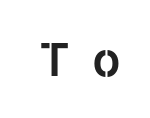
Q: Is the text italic (slanted)? A: No, it is upright.
Q: Is the typeface a serif or a sans-serif typeface? A: Sans-serif.
Q: Is the text underlined? A: No.
Q: Is the spacing between letters normal or unusually wide? A: Unusually wide.
Q: Width (condensed, normal, or wide)? A: Normal.
Q: Stroke contrast? A: Low.
Q: x-height? A: Medium.
Q: Monospaced? A: No.
